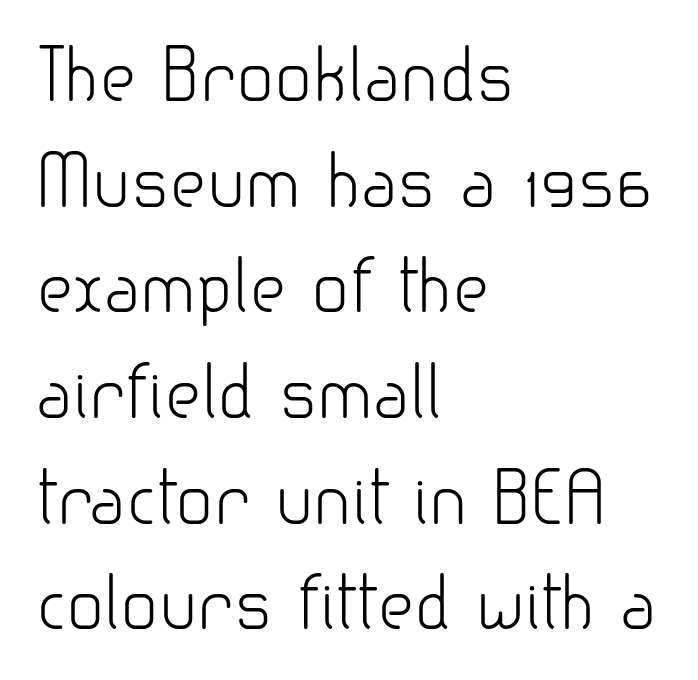
This sample is left-justified, so line endings fall wherever the words run out. Students, observe: this is what conventionally led text looks like. Is the letter spacing exaggerated? No — it looks like the ordinary default. Is there any slant? The stems are plumb. Compared with a typical body face, this is equally light or lighter still.
